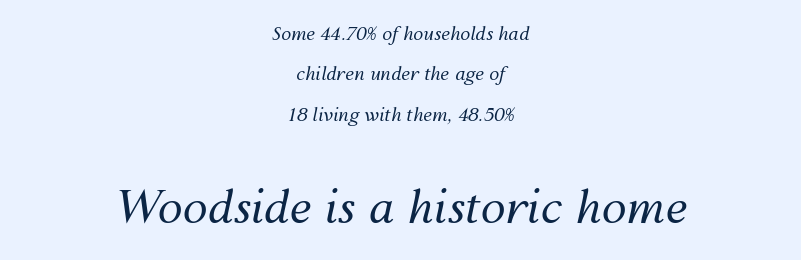
Here the second block reads like a headline and the first like body copy. This block would shrink considerably if given ordinary leading; it's expanded now. This is oblique type, the kind used for emphasis or titles. The gaps between neighbouring characters are ordinary and unremarkable. These lines are centered, leaving both edges ragged.
